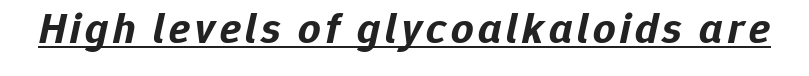
Each letter keeps its own natural width here, so spacing adapts to shape. Characters are canted at an angle relative to the baseline's perpendicular. Weight: bold. Does a line run under the words? Yes, clearly.
